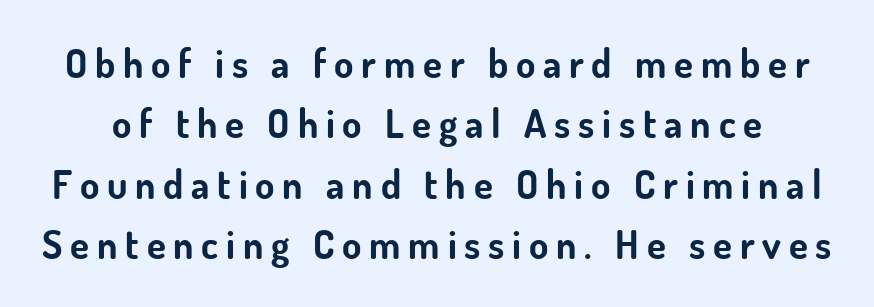
Descenders hang freely into open space. Glyph-to-glyph distance is far greater than everyday printed text. This sample has the flowing, uneven cadence of proportional lettering. The characters display no serif detailing; their extremities are plain.
